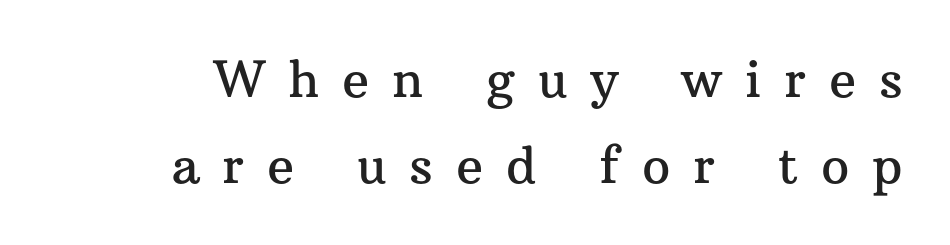
Q: Is the text italic (slanted)? A: No, it is upright.
Q: Is the typeface a serif or a sans-serif typeface? A: Serif.
Q: Is the text underlined? A: No.
Q: Is the spacing between letters normal or unusually wide? A: Unusually wide.
Q: Width (condensed, normal, or wide)? A: Normal.
Q: Stroke contrast? A: Medium.
Q: x-height? A: Medium.
Q: Monospaced? A: No.
